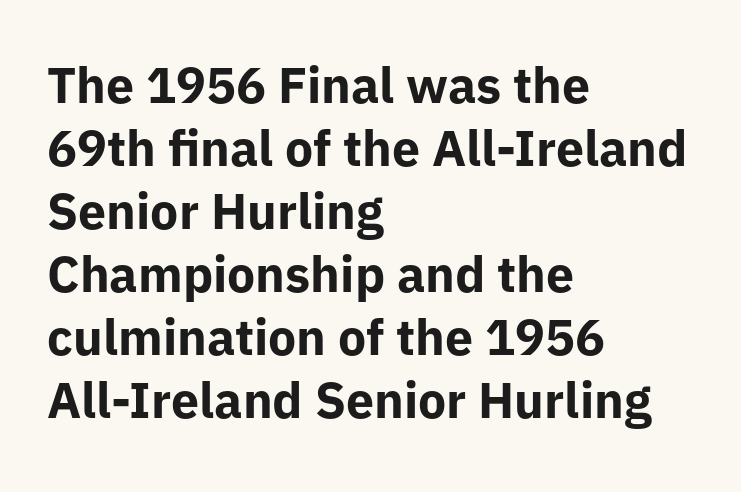
{"serif": "no", "italic": "no", "bold": "yes", "weight": "bold", "width": "normal", "stroke_contrast": "low", "x_height": "medium", "monospaced": "no", "underline": "no", "align": "left", "line_spacing": "normal", "line_spacing_ratio": 1.26, "letter_spacing": "normal", "letter_spacing_em": 0.0, "glyph_px": 50}
